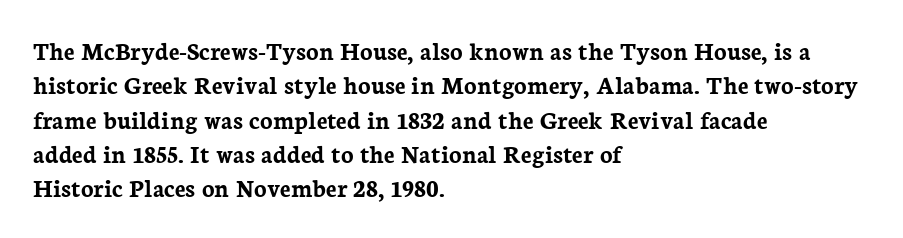
The image shows 26 px bold type, upright; set left-aligned, normal line spacing (1.32x), normal letter spacing, not underlined.
